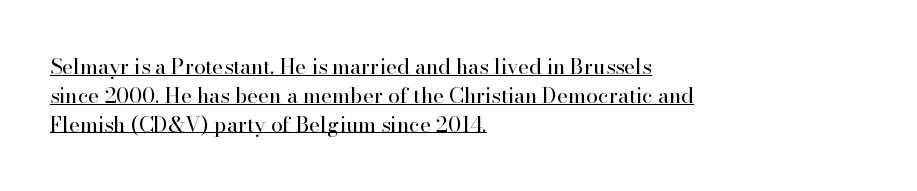
Q: Is the text bold? A: No.
Q: Is the text italic (slanted)? A: No, it is upright.
Q: Is the text underlined? A: Yes.
Q: How is the paragraph aligned? A: Left-aligned.
Q: Is the spacing between letters normal or unusually wide? A: Normal.
Q: Is the spacing between lines tight, normal or loose? A: Normal.
